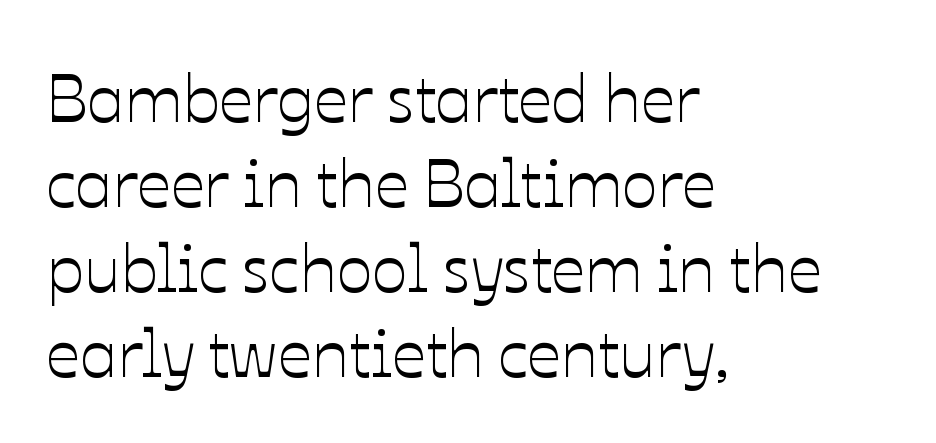
Q: Is the text italic (slanted)? A: No, it is upright.
Q: Is the text underlined? A: No.
Q: How is the paragraph aligned? A: Left-aligned.
Q: Is the spacing between letters normal or unusually wide? A: Normal.
Q: Is the spacing between lines tight, normal or loose? A: Normal.
Q: Width (condensed, normal, or wide)? A: Normal.
Q: Stroke contrast? A: Low.
Q: x-height? A: Medium.
Q: Monospaced? A: No.
